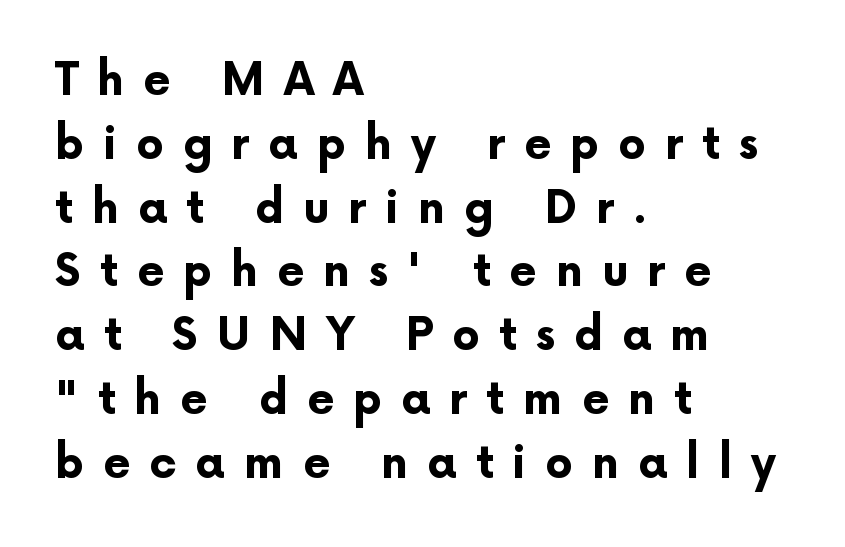
One-word summary of the alignment: left. Looks like regular typesetting: each glyph gets only the width it needs. Letters rest on an invisible, unmarked baseline. Regarding serifs, this sample does without them.
